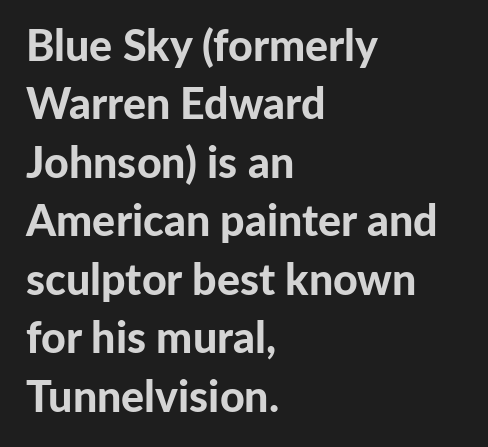
{"serif": "no", "italic": "no", "bold": "yes", "weight": "bold", "width": "normal", "stroke_contrast": "low", "x_height": "medium", "monospaced": "no", "underline": "no", "align": "left", "line_spacing": "normal", "line_spacing_ratio": 1.36, "letter_spacing": "normal", "letter_spacing_em": 0.0, "glyph_px": 43}
